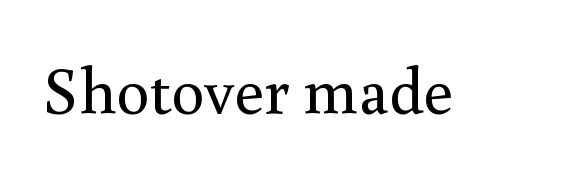
The image shows 66 px regular-weight serif type, upright; set normal letter spacing, not underlined; a small x-height.
